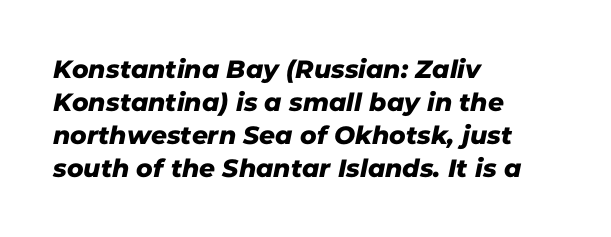
{"underline": "no", "align": "left", "line_spacing": "normal", "line_spacing_ratio": 1.32, "letter_spacing": "normal", "letter_spacing_em": 0.0, "glyph_px": 25}
